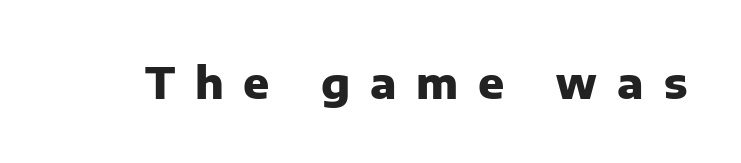
{"serif": "no", "italic": "no", "bold": "yes", "weight": "heavy", "width": "normal", "stroke_contrast": "low", "x_height": "medium", "monospaced": "no", "underline": "no", "letter_spacing": "wide", "letter_spacing_em": 0.46, "glyph_px": 43}
